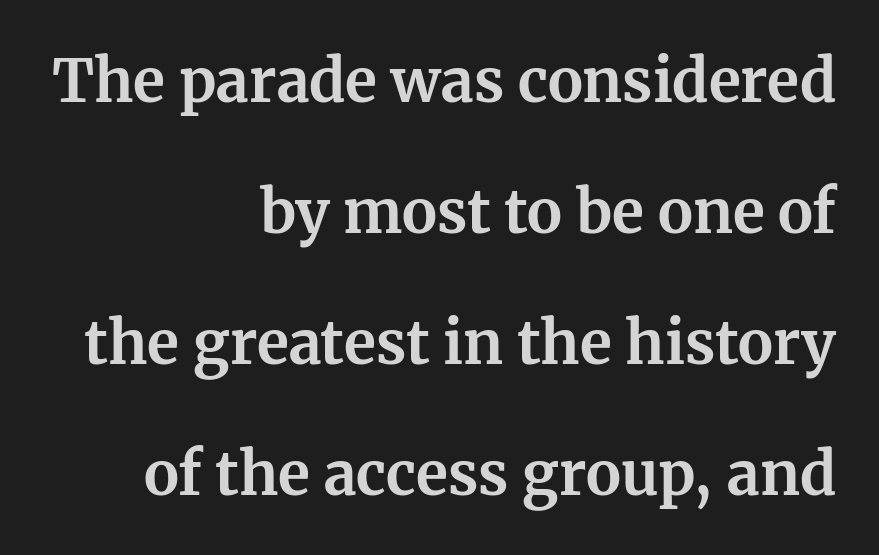
Q: Is the text bold? A: Yes.
Q: Is the text italic (slanted)? A: No, it is upright.
Q: Is the typeface a serif or a sans-serif typeface? A: Serif.
Q: Is the text underlined? A: No.
Q: How is the paragraph aligned? A: Right-aligned.
Q: Is the spacing between letters normal or unusually wide? A: Normal.
Q: Is the spacing between lines tight, normal or loose? A: Loose.
Q: Width (condensed, normal, or wide)? A: Normal.
Q: Stroke contrast? A: Medium.
Q: x-height? A: Medium.
Q: Monospaced? A: No.
